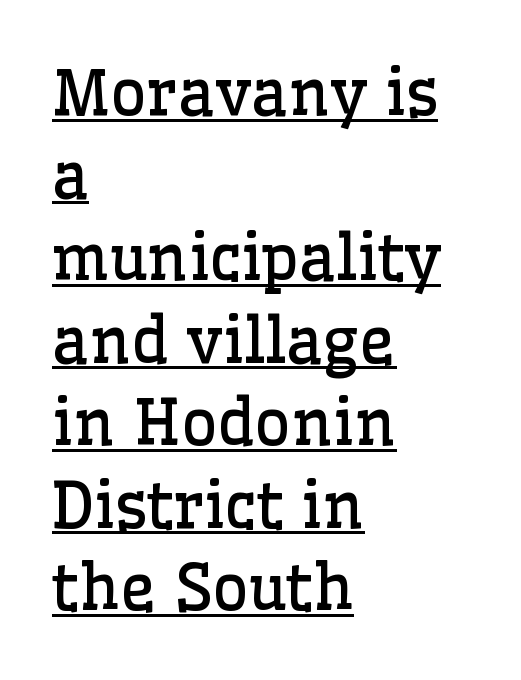
Q: Is the text bold? A: No.
Q: Is the text italic (slanted)? A: No, it is upright.
Q: Is the typeface a serif or a sans-serif typeface? A: Serif.
Q: Is the text underlined? A: Yes.
Q: How is the paragraph aligned? A: Left-aligned.
Q: Is the spacing between letters normal or unusually wide? A: Normal.
Q: Is the spacing between lines tight, normal or loose? A: Normal.
Q: Width (condensed, normal, or wide)? A: Normal.
Q: Stroke contrast? A: Low.
Q: x-height? A: Medium.
Q: Monospaced? A: No.
